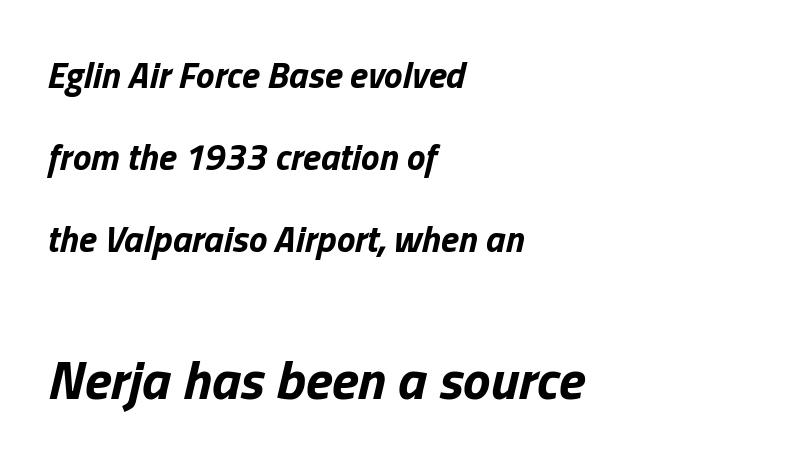
The image shows 55 px bold type, italic (leaning right); set left-aligned, loose line spacing (2.22x), normal letter spacing, not underlined; the second (bottom) block is 1.49x larger; low stroke contrast and a medium x-height.
